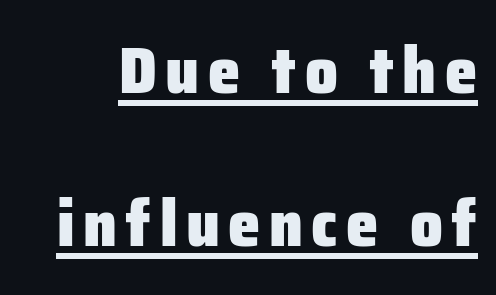
The image shows 65 px heavy sans-serif type, upright; set loose line spacing (2.36x), underlined; low stroke contrast and a medium x-height.
